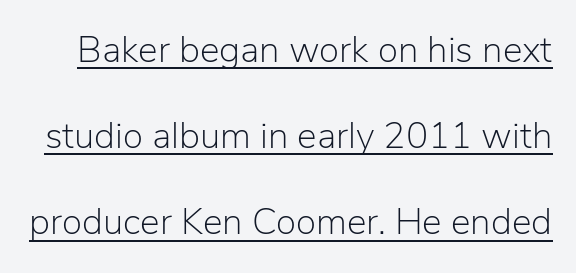
The image shows 37 px light sans-serif type, upright; set loose line spacing (2.33x), normal letter spacing, underlined; low stroke contrast and a medium x-height.
